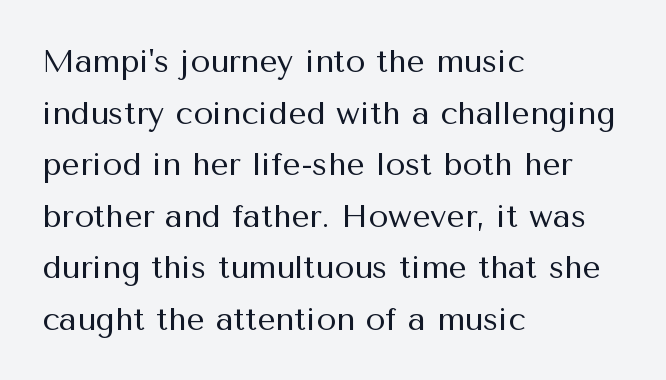
Unmarked baselines from the first word to the last. Students, observe: this is what conventionally led text looks like. This is the regular roman posture of the typeface. These lines are rendered in a variable-pitch font. What kind of face is this? One without serifs — a sans. The lines are quadded left.
